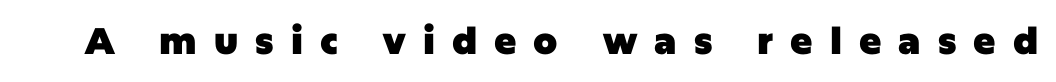
{"serif": "no", "italic": "no", "bold": "yes", "weight": "heavy", "width": "normal", "stroke_contrast": "low", "x_height": "large", "monospaced": "no", "underline": "no", "letter_spacing": "wide", "letter_spacing_em": 0.46, "glyph_px": 37}
